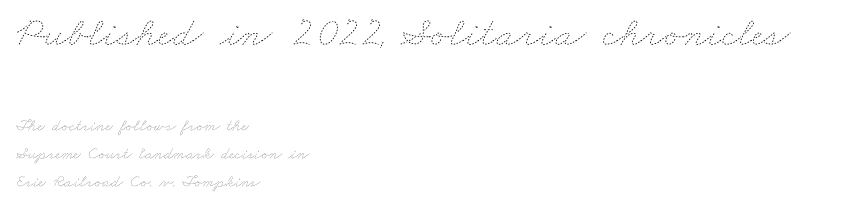
{"bold": "no", "weight": "thin", "width": "wide", "stroke_contrast": "low", "x_height": "small", "monospaced": "no", "underline": "no", "align": "left", "line_spacing": "normal", "line_spacing_ratio": 1.64, "letter_spacing": "normal", "letter_spacing_em": 0.0, "larger_block": "first", "size_ratio": 2.47, "glyph_px": 42}
